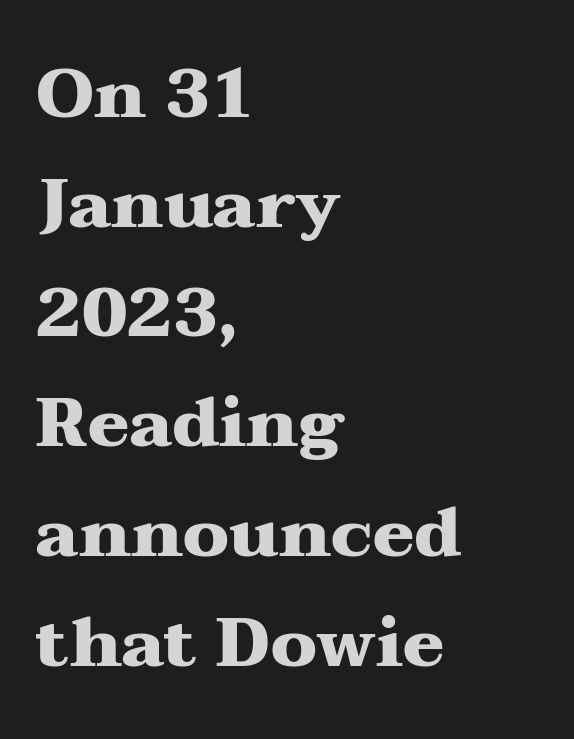
{"serif": "yes", "italic": "no", "bold": "yes", "weight": "heavy", "width": "wide", "stroke_contrast": "medium", "x_height": "medium", "monospaced": "no", "underline": "no", "align": "left", "line_spacing": "normal", "line_spacing_ratio": 1.59, "letter_spacing": "normal", "letter_spacing_em": 0.0, "glyph_px": 69}
